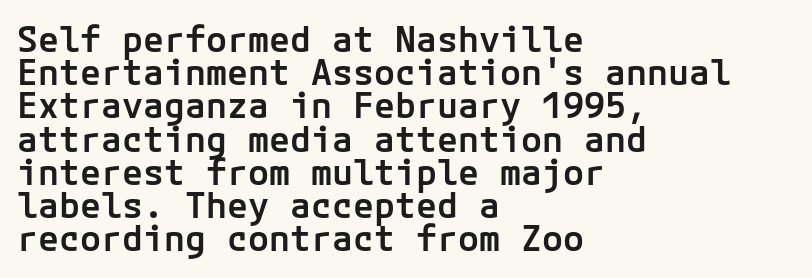
Q: Is the text bold? A: Semi-bold.
Q: Is the text italic (slanted)? A: No, it is upright.
Q: Is the typeface a serif or a sans-serif typeface? A: Sans-serif.
Q: Is the text underlined? A: No.
Q: How is the paragraph aligned? A: Left-aligned.
Q: Is the spacing between letters normal or unusually wide? A: Normal.
Q: Is the spacing between lines tight, normal or loose? A: Tight.
Q: Width (condensed, normal, or wide)? A: Normal.
Q: Stroke contrast? A: Low.
Q: x-height? A: Medium.
